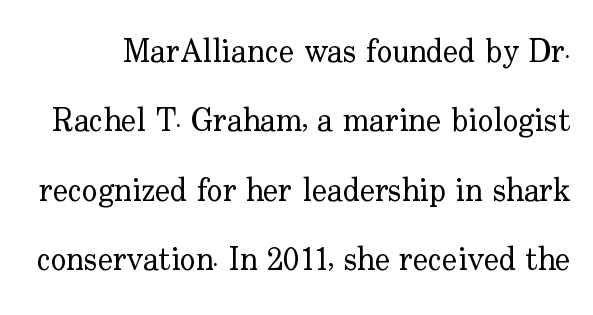
The image shows 32 px regular-weight serif type, upright; set loose line spacing (2.17x), normal letter spacing, not underlined; low stroke contrast and a small x-height.
